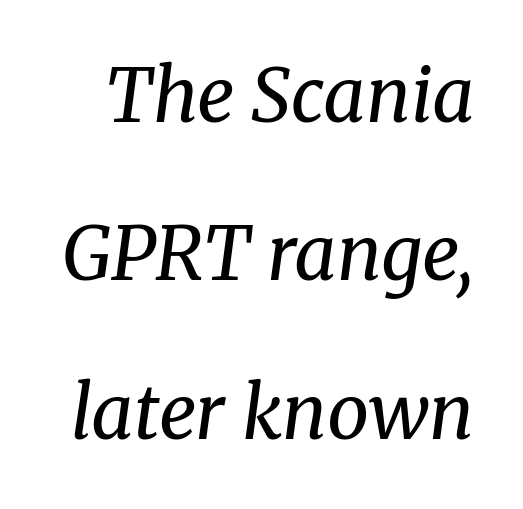
The image shows 74 px regular-weight serif type, italic (leaning right); set loose line spacing (2.14x), normal letter spacing, not underlined; medium stroke contrast and a medium x-height.
